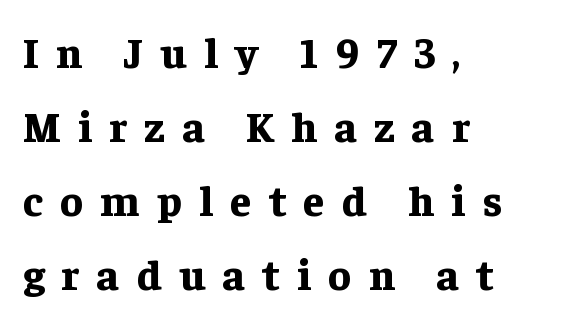
The passage shown is not underscored anywhere. Look at the tracking — it's clearly loosened, letters drifting apart. This rendering uses left alignment, leaving the right contour irregular. The face used here has the dense, thick strokes of a bold. Spacing verdict: proportional, widths tailored to each character.
